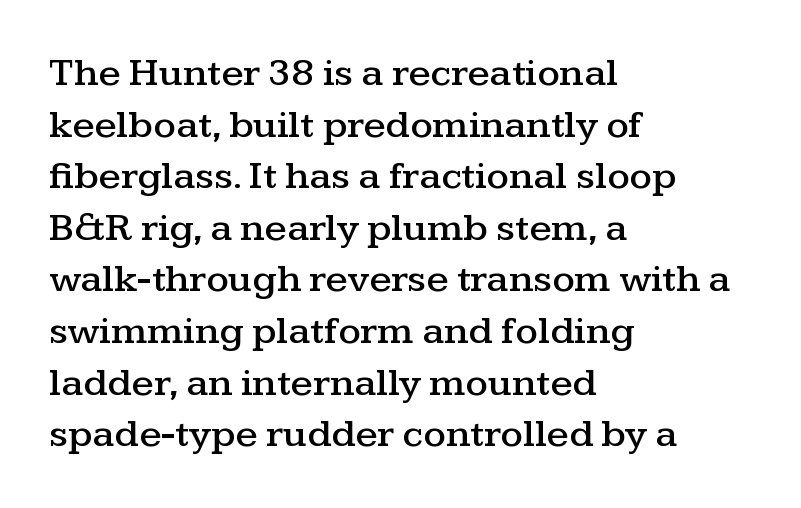
The glyphs are unaccompanied by any horizontal stroke below them. The typeface chosen for these lines features serifs. A typesetter would call this leading conventional body-copy spacing. Line beginnings align vertically; line endings do not. Between one letter and the next there's only the usual sliver of space.
